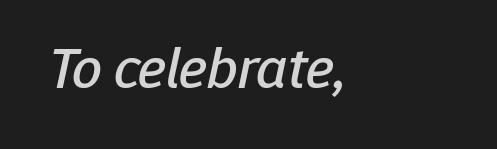
The image shows 59 px text type, italic (leaning right); set left-aligned, normal letter spacing, not underlined; low stroke contrast and a medium x-height.
